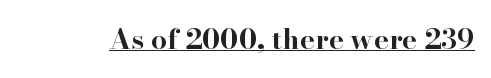
The image shows 28 px bold, wide serif type, upright; set normal letter spacing, underlined; high stroke contrast and a small x-height.
